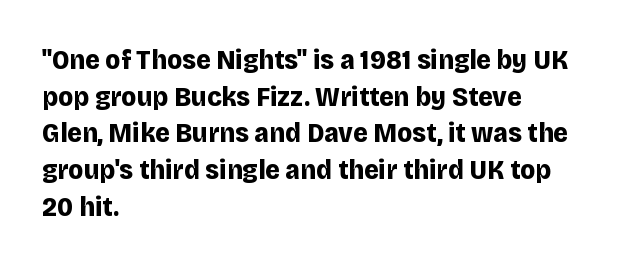
The image shows 28 px bold sans-serif type, upright; set left-aligned, normal line spacing (1.31x), normal letter spacing, not underlined; low stroke contrast and a large x-height.
